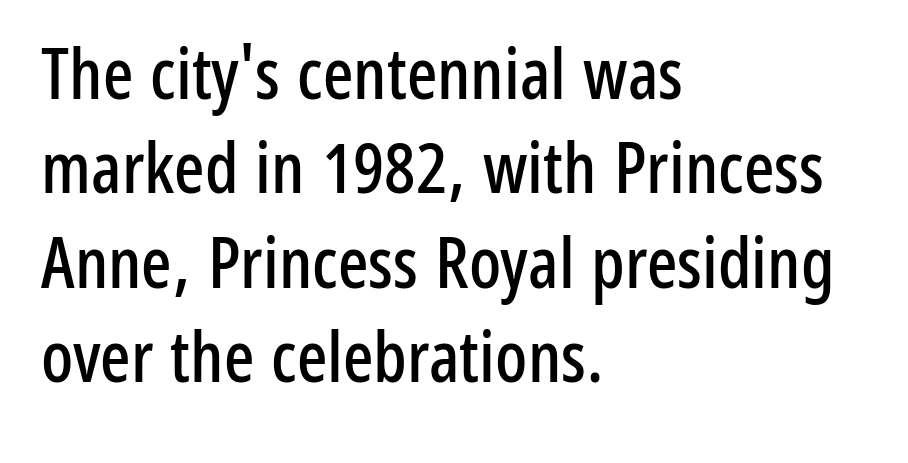
{"serif": "no", "italic": "no", "width": "condensed", "stroke_contrast": "low", "x_height": "medium", "monospaced": "no", "underline": "no", "align": "left", "line_spacing": "normal", "line_spacing_ratio": 1.33, "letter_spacing": "normal", "letter_spacing_em": 0.0, "glyph_px": 71}
